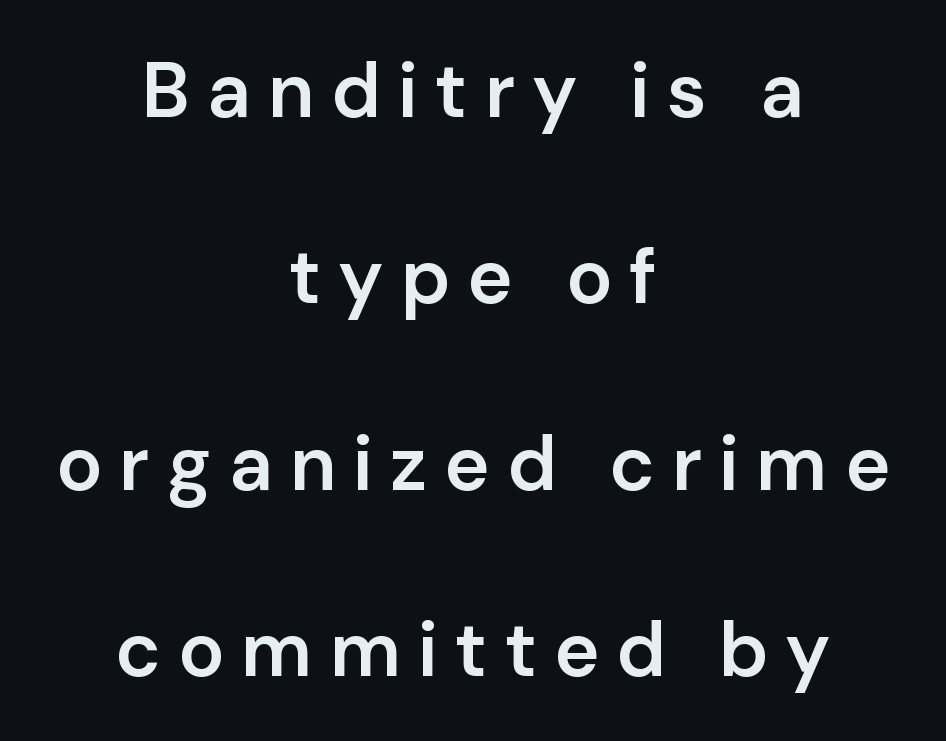
{"serif": "no", "italic": "no", "bold": "semi", "weight": "semibold", "width": "normal", "stroke_contrast": "low", "x_height": "medium", "monospaced": "no", "underline": "no", "align": "center", "line_spacing": "loose", "line_spacing_ratio": 2.42, "letter_spacing": "wide", "letter_spacing_em": 0.22, "glyph_px": 77}
